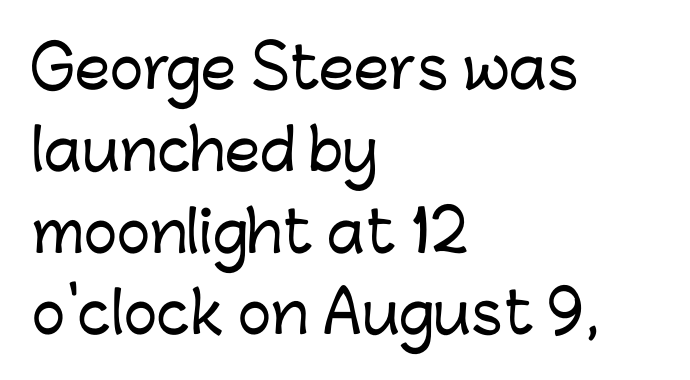
{"serif": "no", "italic": "no", "width": "normal", "stroke_contrast": "low", "x_height": "medium", "monospaced": "no", "underline": "no", "align": "left", "line_spacing": "normal", "line_spacing_ratio": 1.46, "letter_spacing": "normal", "letter_spacing_em": 0.0, "glyph_px": 56}
